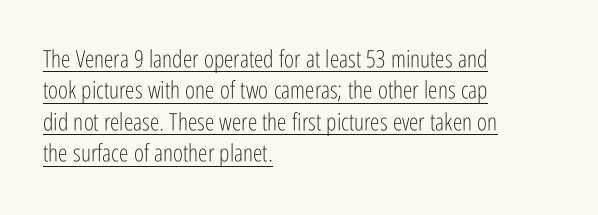
The image shows 24 px text type, upright; set left-aligned, normal line spacing (1.31x), normal letter spacing, underlined.
